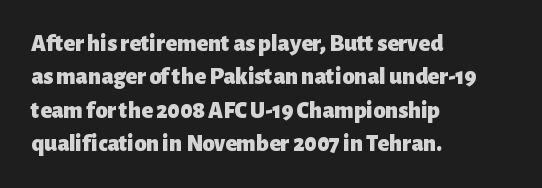
Q: Is the text bold? A: Yes.
Q: Is the text italic (slanted)? A: No, it is upright.
Q: Is the text underlined? A: No.
Q: How is the paragraph aligned? A: Left-aligned.
Q: Is the spacing between letters normal or unusually wide? A: Normal.
Q: Is the spacing between lines tight, normal or loose? A: Normal.
